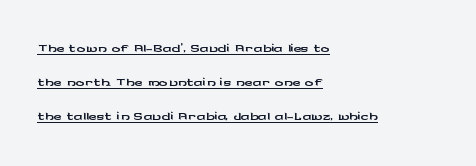
{"italic": "no", "underline": "yes", "align": "left", "line_spacing": "normal", "line_spacing_ratio": 1.55, "letter_spacing": "normal", "letter_spacing_em": 0.0, "glyph_px": 22}
